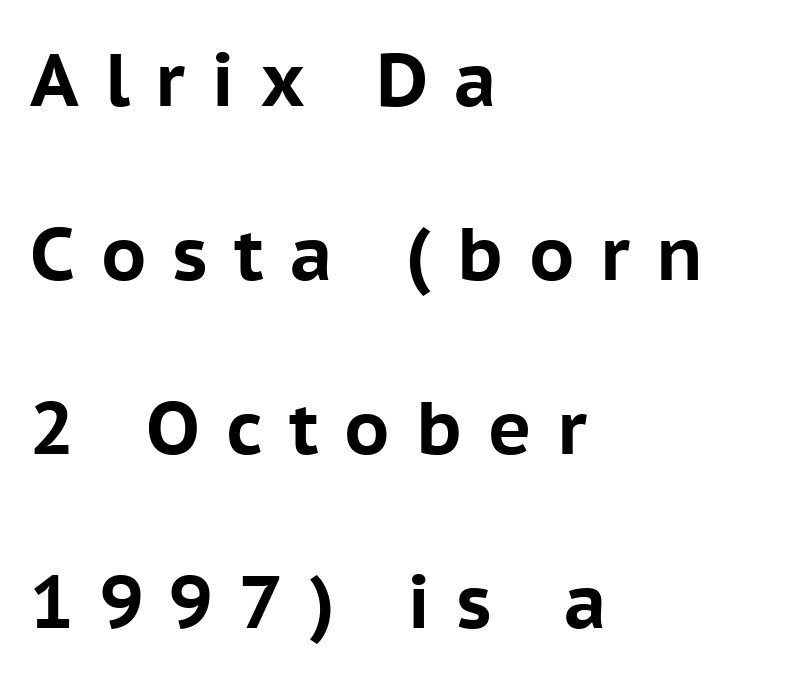
Spacing verdict: proportional, widths tailored to each character. These lines are set flush left with a ragged right edge. The passage shown stacks its lines with a broad gap. Designer's note — italics off, roman on.
